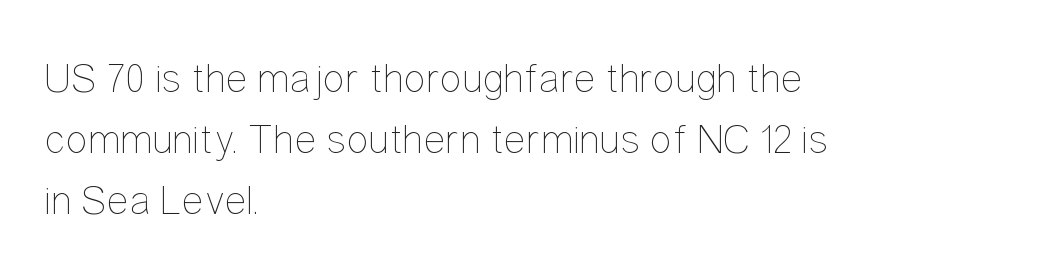
The image shows 42 px thin, condensed type, upright; set left-aligned, normal line spacing (1.45x), normal letter spacing, not underlined; low stroke contrast and a medium x-height.
